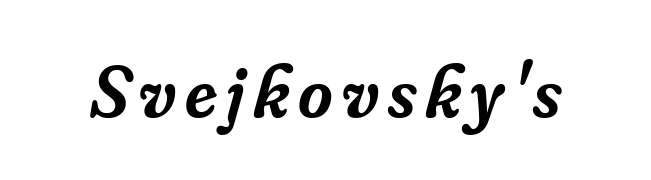
Q: Is the text bold? A: Semi-bold.
Q: Is the text italic (slanted)? A: Yes, it leans right by about 16 degrees.
Q: Is the typeface a serif or a sans-serif typeface? A: Serif.
Q: Is the text underlined? A: No.
Q: Width (condensed, normal, or wide)? A: Normal.
Q: Stroke contrast? A: Low.
Q: x-height? A: Small.
Q: Monospaced? A: No.
